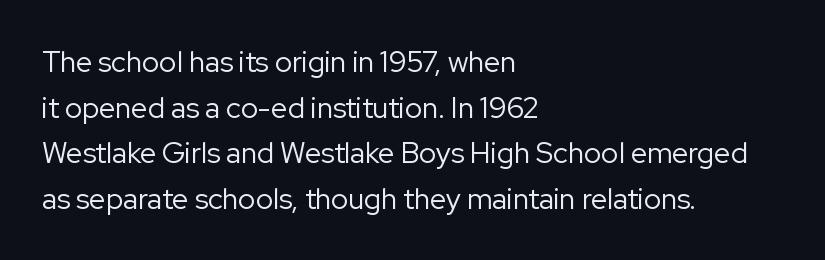
The letterforms sit at book weight or below. Unlike a traditional serif, this face leaves its strokes unadorned. The letters sit at their default tracking, neither squeezed nor spread. Casual observation: everything's shoved over to the left. The specimen omits any rule beneath the text block's lines. Does the lettering tilt? It doesn't — this is upright.
